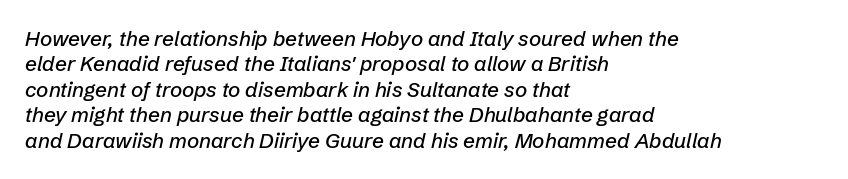
The glyphs are unaccompanied by any horizontal stroke below them. You could call the tracking neutral — neither tight nor loose. The paragraph shown leans on its left margin. Slant detected: the letters are inclined.
